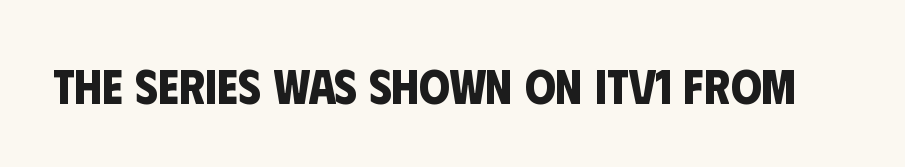
Bare-footed words on every line. How heavy is the stroke? Heavy — this is a bold. Grotesque or geometric, the face here clearly has no serifs. Short note: letters normally spaced.
